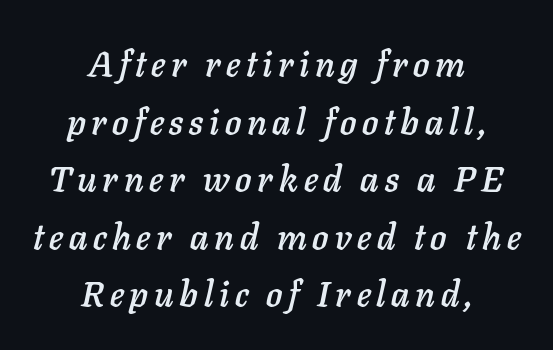
A student would call this center alignment; a typographer would say set centered. Vertical spacing — default. Letters rest on an invisible, unmarked baseline. This sample has the flowing, uneven cadence of proportional lettering. Characters are canted at an angle relative to the baseline's perpendicular.
